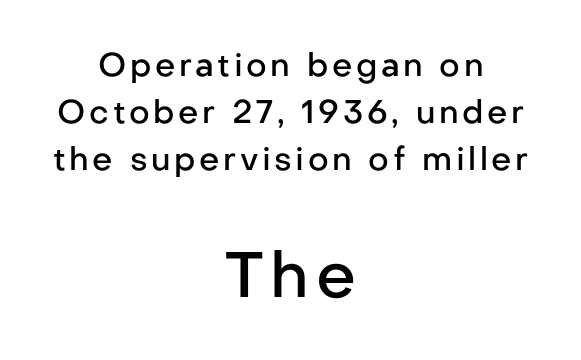
The image shows 63 px semibold sans-serif type, upright; set centered, normal line spacing (1.47x), not underlined; the second (bottom) block is 1.97x larger; low stroke contrast and a medium x-height.
